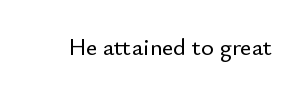
{"italic": "no", "underline": "no", "letter_spacing": "normal", "letter_spacing_em": 0.0, "glyph_px": 24}
